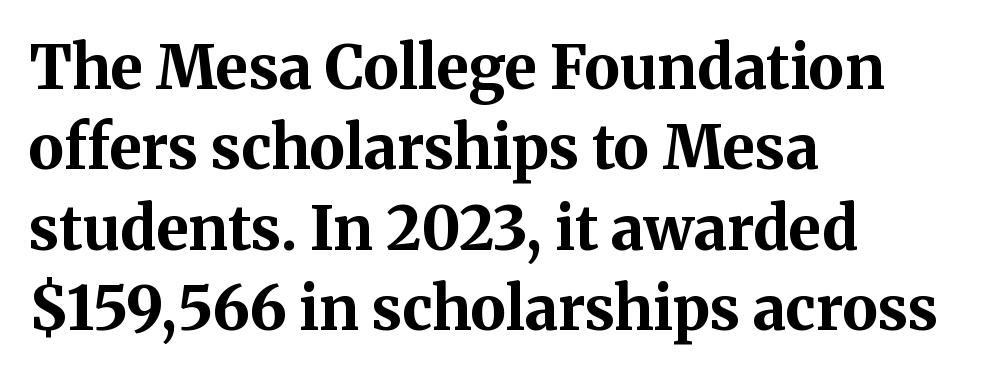
Each glyph is drawn with heavy, bold strokes. The vertical gap from one line to the next is medium. The text was rendered using a seriffed face with decorative stroke endings. These lines were composed using upright roman letters. Spacing verdict: proportional, widths tailored to each character. Does extra space separate the letters? No, they use regular spacing.
